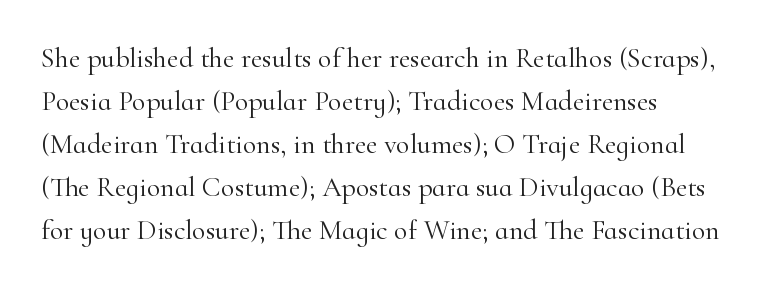
{"serif": "yes", "italic": "no", "bold": "no", "weight": "light", "width": "normal", "stroke_contrast": "high", "x_height": "small", "monospaced": "no", "underline": "no", "line_spacing": "normal", "line_spacing_ratio": 1.54, "letter_spacing": "normal", "letter_spacing_em": 0.0, "glyph_px": 28}
